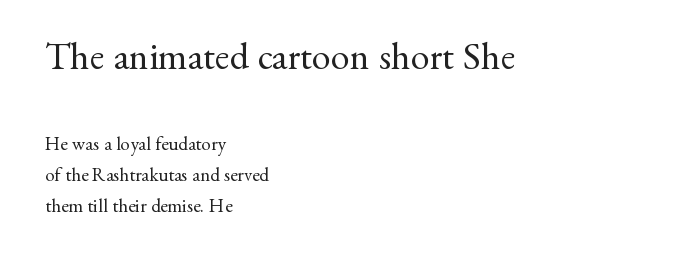
The image shows 38 px regular-weight serif type, upright; set left-aligned, normal line spacing (1.64x), normal letter spacing, not underlined; the first (top) block is 2.0x larger; medium stroke contrast and a small x-height.
